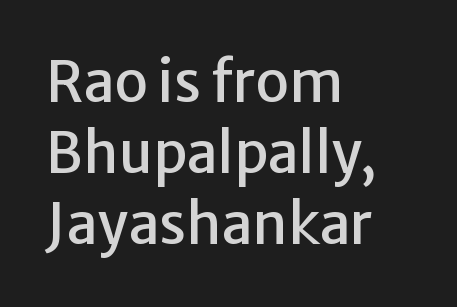
Q: Is the text italic (slanted)? A: No, it is upright.
Q: Is the typeface a serif or a sans-serif typeface? A: Sans-serif.
Q: Is the text underlined? A: No.
Q: How is the paragraph aligned? A: Left-aligned.
Q: Is the spacing between letters normal or unusually wide? A: Normal.
Q: Is the spacing between lines tight, normal or loose? A: Normal.
Q: Width (condensed, normal, or wide)? A: Normal.
Q: Stroke contrast? A: Low.
Q: x-height? A: Medium.
Q: Monospaced? A: No.
